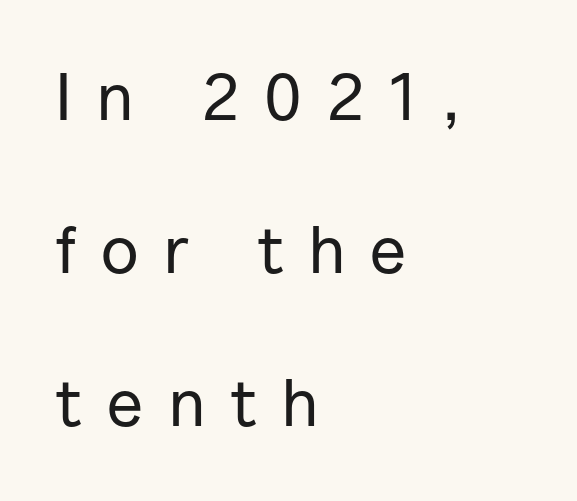
The lines are quadded left. Horizontal bands of white between lines are thick stripes. The rendering uses natural spacing where letterforms have individual widths. A sans-serif font was chosen for this passage.
